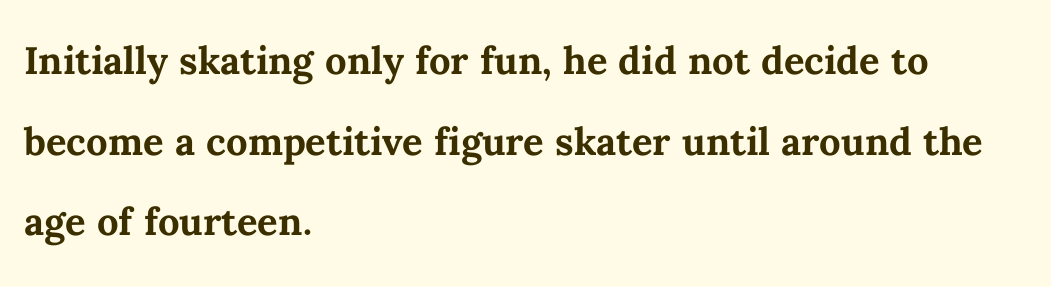
The image shows 51 px semibold type, upright; set left-aligned, normal line spacing (1.58x), normal letter spacing, not underlined; medium stroke contrast and a medium x-height.
